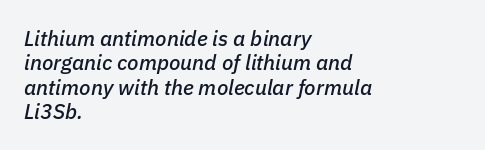
{"italic": "yes", "lean": "right", "slant_degrees": 11, "underline": "no", "align": "left", "line_spacing_ratio": 1.16, "letter_spacing": "normal", "letter_spacing_em": 0.0, "glyph_px": 21}
